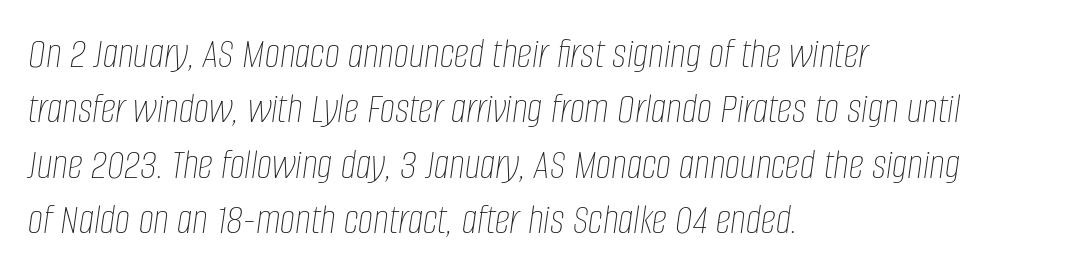
{"italic": "yes", "lean": "right", "slant_degrees": 8, "bold": "no", "weight": "thin", "width": "condensed", "stroke_contrast": "low", "x_height": "large", "monospaced": "no", "underline": "no", "align": "left", "line_spacing": "normal", "line_spacing_ratio": 1.29, "letter_spacing": "normal", "letter_spacing_em": 0.0, "glyph_px": 43}
